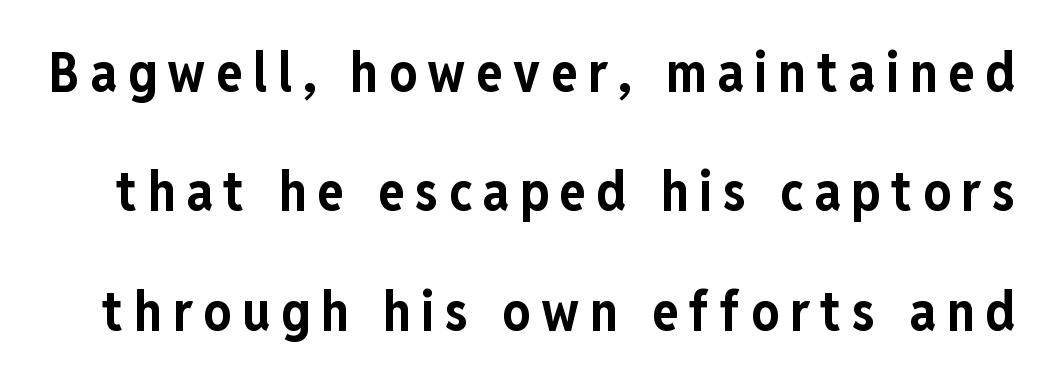
Q: Is the text bold? A: Yes.
Q: Is the text italic (slanted)? A: No, it is upright.
Q: Is the typeface a serif or a sans-serif typeface? A: Sans-serif.
Q: Is the text underlined? A: No.
Q: Is the spacing between lines tight, normal or loose? A: Loose.
Q: Width (condensed, normal, or wide)? A: Condensed.
Q: Stroke contrast? A: Low.
Q: x-height? A: Medium.
Q: Monospaced? A: No.
